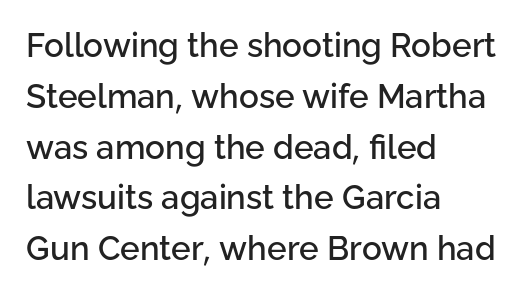
The image shows 33 px sans-serif type, upright; set left-aligned, normal line spacing (1.54x), normal letter spacing, not underlined; low stroke contrast and a medium x-height.
